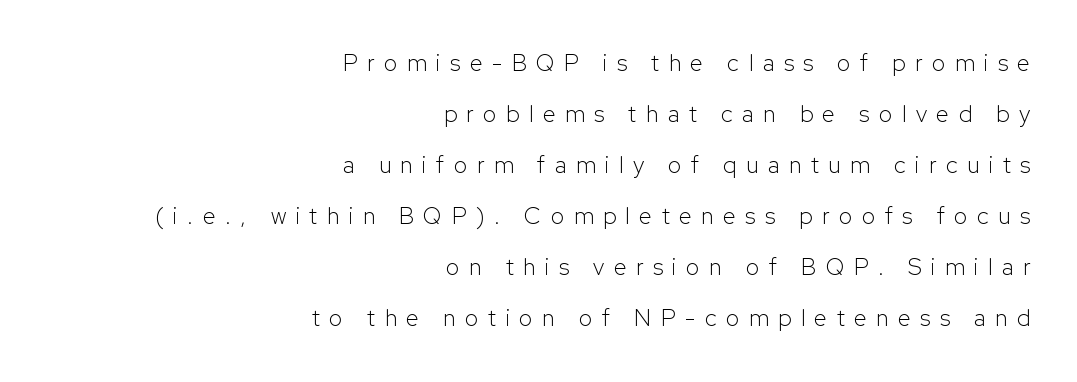
This sample uses expanded letter spacing, leaving extra air between glyphs. Baseline-to-baseline distance is far greater than the letter height. This sample uses an upright cut, with every glyph sitting square on the baseline. The typesetter chose a ragged-left arrangement here. Descenders hang freely into open space.
